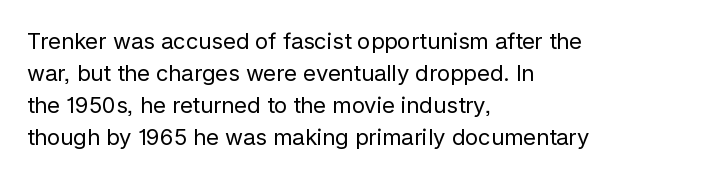
Q: Is the text bold? A: No.
Q: Is the text italic (slanted)? A: No, it is upright.
Q: Is the text underlined? A: No.
Q: How is the paragraph aligned? A: Left-aligned.
Q: Is the spacing between letters normal or unusually wide? A: Normal.
Q: Is the spacing between lines tight, normal or loose? A: Normal.
